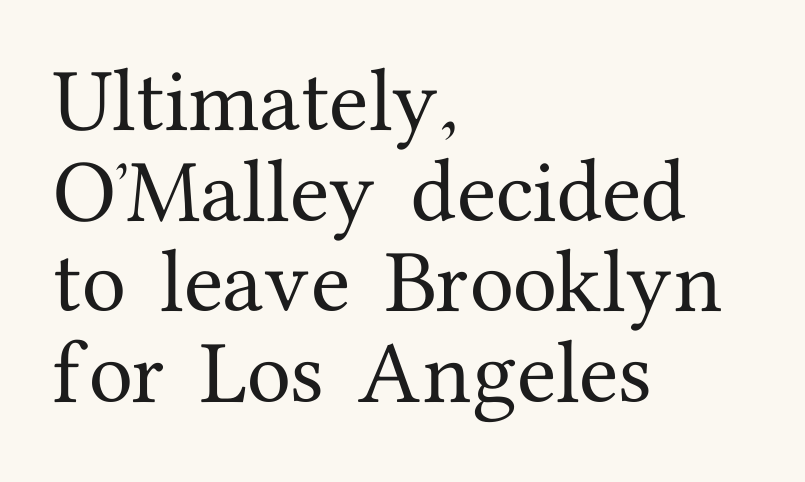
Q: Is the text italic (slanted)? A: No, it is upright.
Q: Is the typeface a serif or a sans-serif typeface? A: Serif.
Q: Is the text underlined? A: No.
Q: How is the paragraph aligned? A: Left-aligned.
Q: Is the spacing between letters normal or unusually wide? A: Normal.
Q: Is the spacing between lines tight, normal or loose? A: Normal.
Q: Width (condensed, normal, or wide)? A: Normal.
Q: Stroke contrast? A: Medium.
Q: x-height? A: Medium.
Q: Monospaced? A: No.
